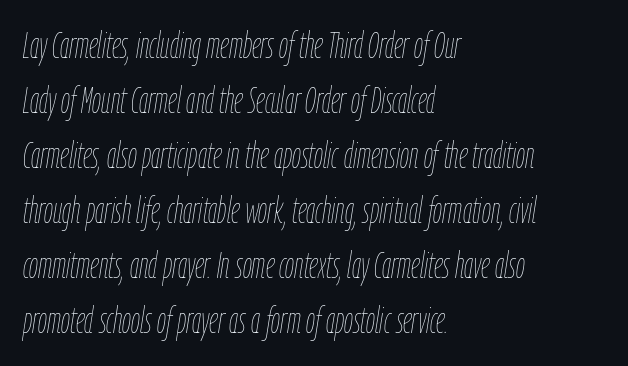
Q: Is the text bold? A: No.
Q: Is the text italic (slanted)? A: Yes, it leans right by about 9 degrees.
Q: Is the text underlined? A: No.
Q: How is the paragraph aligned? A: Left-aligned.
Q: Is the spacing between letters normal or unusually wide? A: Normal.
Q: Is the spacing between lines tight, normal or loose? A: Normal.
Q: Width (condensed, normal, or wide)? A: Condensed.
Q: Stroke contrast? A: Low.
Q: x-height? A: Medium.
Q: Monospaced? A: No.
